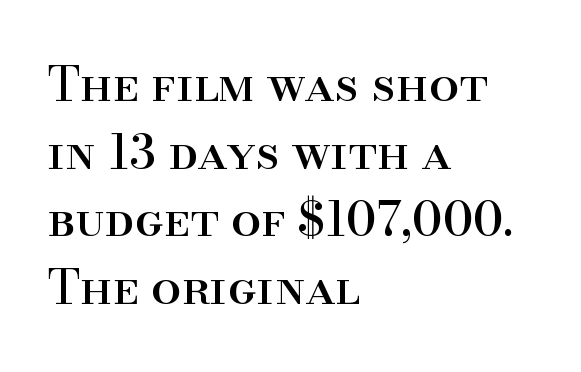
{"serif": "yes", "italic": "no", "width": "normal", "stroke_contrast": "high", "x_height": "small", "monospaced": "no", "underline": "no", "align": "left", "line_spacing": "normal", "line_spacing_ratio": 1.41, "letter_spacing": "normal", "letter_spacing_em": 0.0, "glyph_px": 48}
